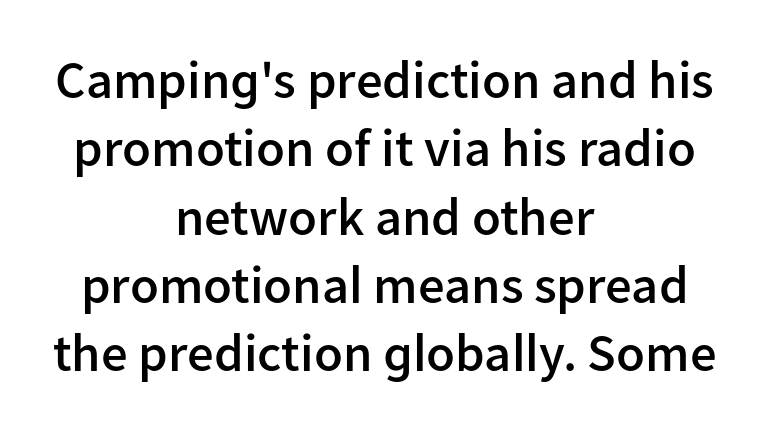
Q: Is the text bold? A: Semi-bold.
Q: Is the text italic (slanted)? A: No, it is upright.
Q: Is the typeface a serif or a sans-serif typeface? A: Sans-serif.
Q: Is the text underlined? A: No.
Q: How is the paragraph aligned? A: Centered.
Q: Is the spacing between letters normal or unusually wide? A: Normal.
Q: Is the spacing between lines tight, normal or loose? A: Normal.
Q: Width (condensed, normal, or wide)? A: Normal.
Q: Stroke contrast? A: Low.
Q: x-height? A: Medium.
Q: Monospaced? A: No.
